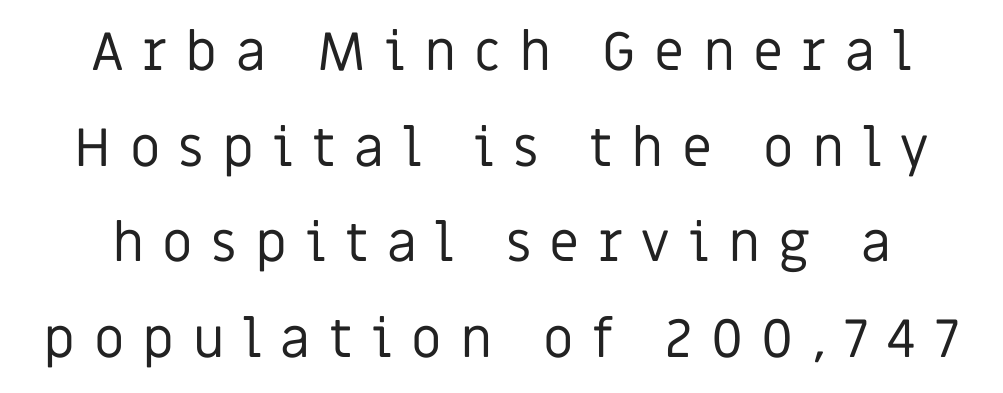
Q: Is the text bold? A: No.
Q: Is the text italic (slanted)? A: No, it is upright.
Q: Is the typeface a serif or a sans-serif typeface? A: Sans-serif.
Q: Is the text underlined? A: No.
Q: How is the paragraph aligned? A: Centered.
Q: Is the spacing between letters normal or unusually wide? A: Unusually wide.
Q: Width (condensed, normal, or wide)? A: Normal.
Q: Stroke contrast? A: Low.
Q: x-height? A: Large.
Q: Monospaced? A: No.
